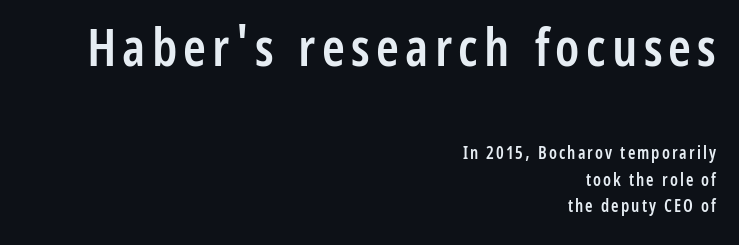
{"serif": "no", "italic": "no", "bold": "semi", "weight": "semibold", "width": "condensed", "stroke_contrast": "low", "x_height": "medium", "monospaced": "no", "underline": "no", "align": "right", "line_spacing": "normal", "line_spacing_ratio": 1.55, "larger_block": "first", "size_ratio": 3.06, "glyph_px": 52}
